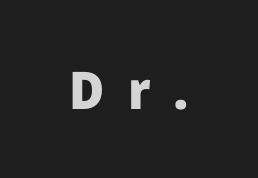
The image shows 52 px heavy sans-serif type, upright; set unusually wide letter spacing (+0.44 em), not underlined; low stroke contrast and a medium x-height.
